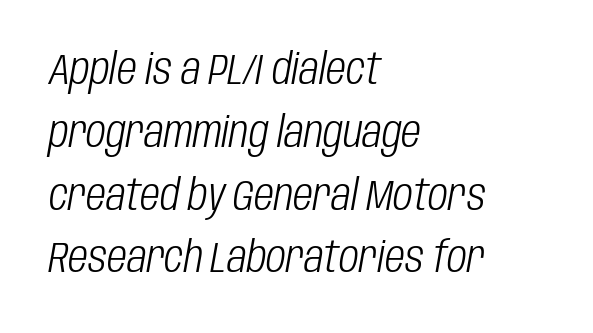
Here the glyphs are tracked normally, forming tight word shapes. The string is rendered with underlining switched off. The rag falls on the right side of this text block. Vertical stems look standard width or narrower in stroke.
